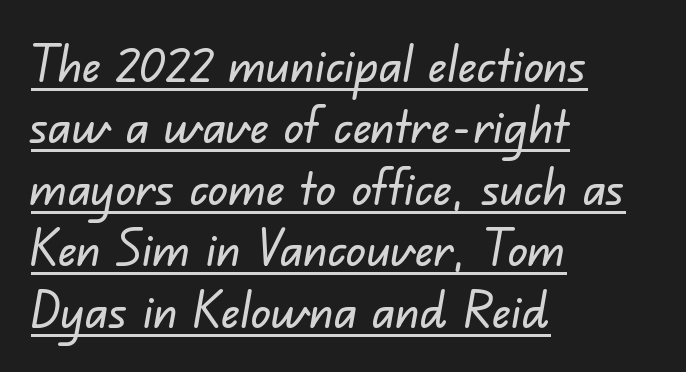
The image shows 50 px sans-serif type; set left-aligned, line spacing 1.23x, normal letter spacing, underlined; low stroke contrast and a small x-height.
